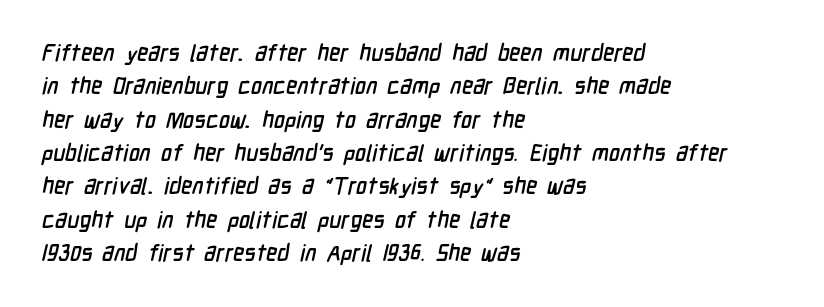
Q: Is the text underlined? A: No.
Q: How is the paragraph aligned? A: Left-aligned.
Q: Is the spacing between letters normal or unusually wide? A: Normal.
Q: Is the spacing between lines tight, normal or loose? A: Normal.
